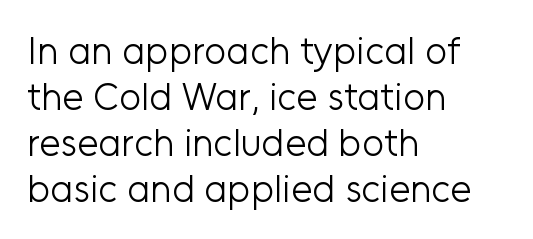
The image shows 38 px light sans-serif type, upright; set left-aligned, line spacing 1.21x, normal letter spacing, not underlined; low stroke contrast and a medium x-height.
